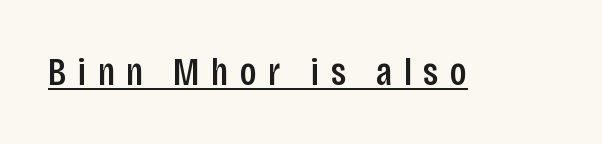
Underlining? Definitely there. Nothing sits at the stroke ends, so this counts as sans-serif. Unlike italic type, these characters show no tilt at all. Loose tracking; the words dissolve into strings of separated letters.
